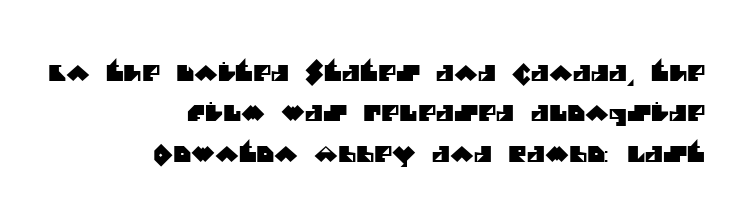
The image shows 22 px text type; set right-aligned, line spacing 1.83x, normal letter spacing, not underlined.
